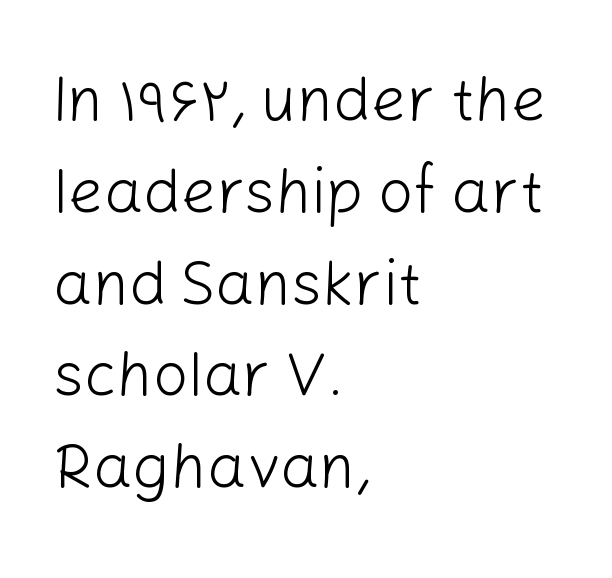
Q: Is the text bold? A: No.
Q: Is the text italic (slanted)? A: No, it is upright.
Q: Is the typeface a serif or a sans-serif typeface? A: Sans-serif.
Q: Is the text underlined? A: No.
Q: How is the paragraph aligned? A: Left-aligned.
Q: Is the spacing between letters normal or unusually wide? A: Normal.
Q: Is the spacing between lines tight, normal or loose? A: Normal.
Q: Width (condensed, normal, or wide)? A: Normal.
Q: Stroke contrast? A: Low.
Q: x-height? A: Medium.
Q: Monospaced? A: No.
